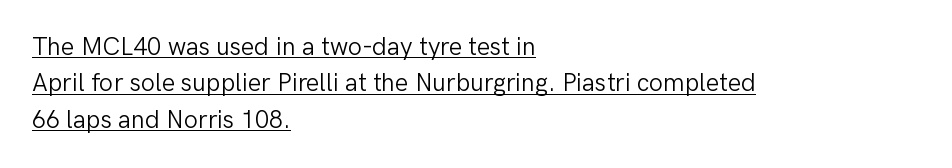
{"italic": "no", "bold": "no", "underline": "yes", "align": "left", "line_spacing": "normal", "line_spacing_ratio": 1.46, "letter_spacing": "normal", "letter_spacing_em": 0.0, "glyph_px": 25}
